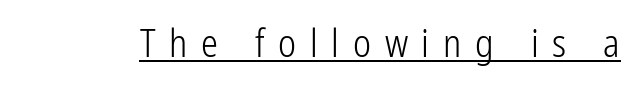
{"serif": "no", "italic": "no", "bold": "no", "weight": "light", "width": "condensed", "stroke_contrast": "low", "x_height": "medium", "monospaced": "no", "underline": "yes", "letter_spacing": "wide", "letter_spacing_em": 0.36, "glyph_px": 38}
